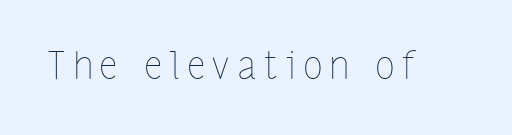
Q: Is the text bold? A: No.
Q: Is the text italic (slanted)? A: No, it is upright.
Q: Is the text underlined? A: No.
Q: Is the spacing between letters normal or unusually wide? A: Unusually wide.
Q: Width (condensed, normal, or wide)? A: Condensed.
Q: Stroke contrast? A: Low.
Q: x-height? A: Medium.
Q: Monospaced? A: No.
